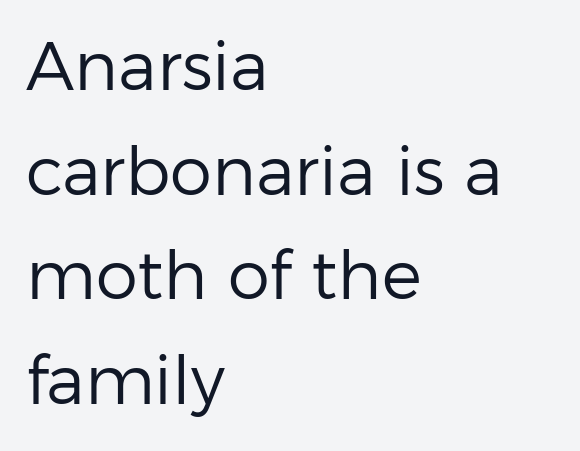
The image shows 67 px regular-weight sans-serif type, upright; set left-aligned, normal line spacing (1.56x), normal letter spacing, not underlined; low stroke contrast and a medium x-height.
